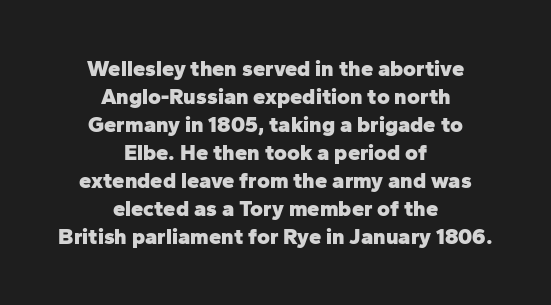
The image shows 22 px bold type, upright; set centered, normal line spacing (1.27x), normal letter spacing, not underlined.
